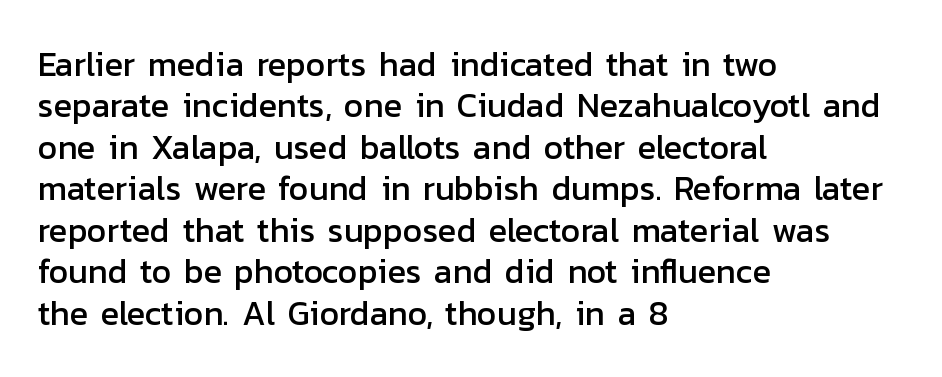
{"serif": "no", "italic": "no", "width": "normal", "stroke_contrast": "low", "x_height": "medium", "monospaced": "no", "underline": "no", "align": "left", "line_spacing_ratio": 1.22, "letter_spacing": "normal", "letter_spacing_em": 0.0, "glyph_px": 34}
